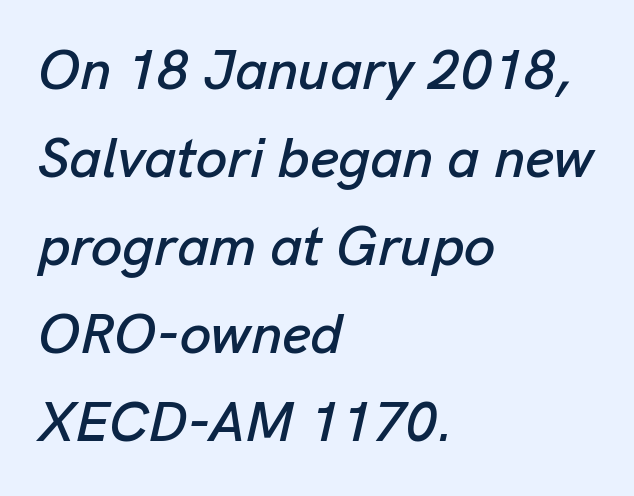
{"italic": "yes", "lean": "right", "slant_degrees": 13, "width": "normal", "stroke_contrast": "low", "x_height": "medium", "monospaced": "no", "underline": "no", "align": "left", "line_spacing": "normal", "line_spacing_ratio": 1.57, "letter_spacing": "normal", "letter_spacing_em": 0.0, "glyph_px": 56}
